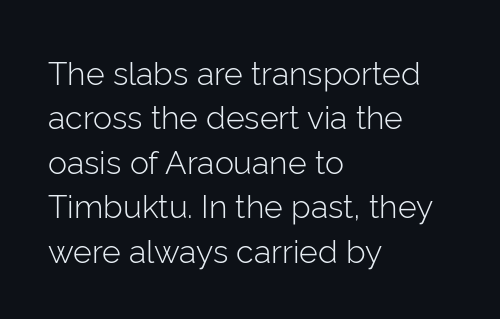
The image shows 32 px light sans-serif type, upright; set left-aligned, normal line spacing (1.39x), normal letter spacing, not underlined; low stroke contrast and a medium x-height.
